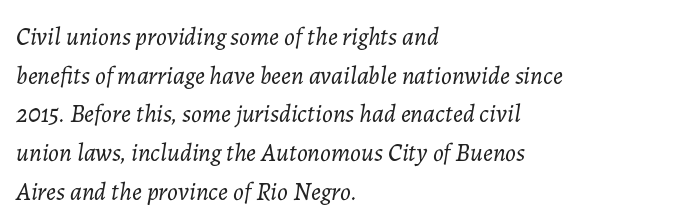
{"italic": "yes", "lean": "right", "slant_degrees": 7, "bold": "no", "underline": "no", "align": "left", "line_spacing": "normal", "line_spacing_ratio": 1.55, "letter_spacing": "normal", "letter_spacing_em": 0.0, "glyph_px": 25}
